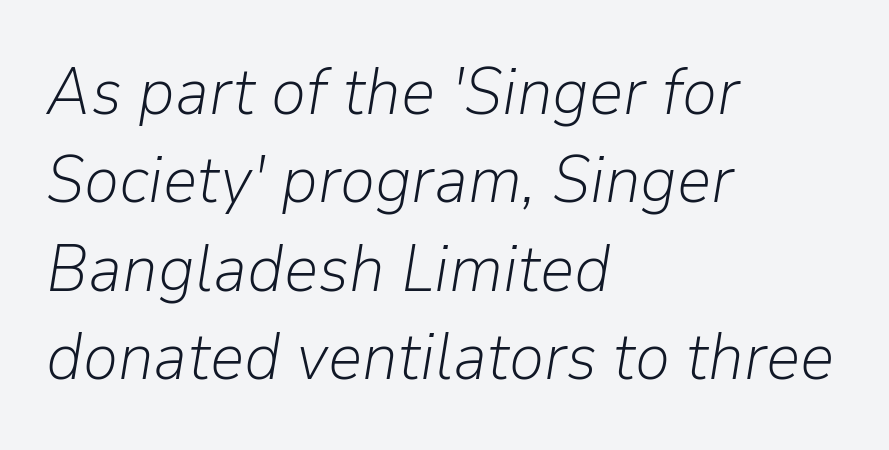
Q: Is the text bold? A: No.
Q: Is the text italic (slanted)? A: Yes, it leans right by about 9 degrees.
Q: Is the text underlined? A: No.
Q: How is the paragraph aligned? A: Left-aligned.
Q: Is the spacing between letters normal or unusually wide? A: Normal.
Q: Is the spacing between lines tight, normal or loose? A: Normal.
Q: Width (condensed, normal, or wide)? A: Normal.
Q: Stroke contrast? A: Low.
Q: x-height? A: Medium.
Q: Monospaced? A: No.
